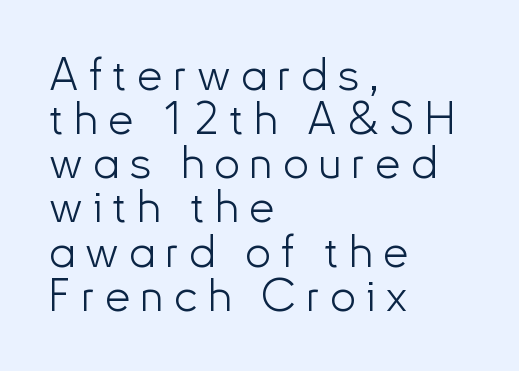
These lines huddle together more closely than default settings would place them. How are the letters spaced? Widely, with obvious added tracking. On a weight scale, this lands at 450 or below. The space directly below the letters is spotless. Designer's note — italics off, roman on. Think of a printed novel: that variable character pitch is what you see here.
